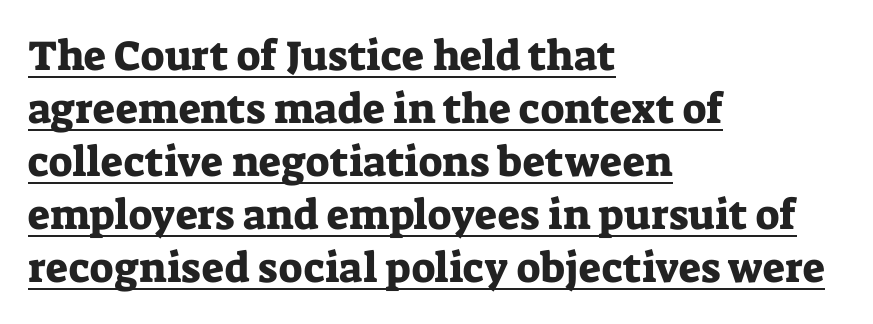
The image shows 42 px serif type, upright; set left-aligned, normal line spacing (1.26x), normal letter spacing, underlined; low stroke contrast and a medium x-height.
